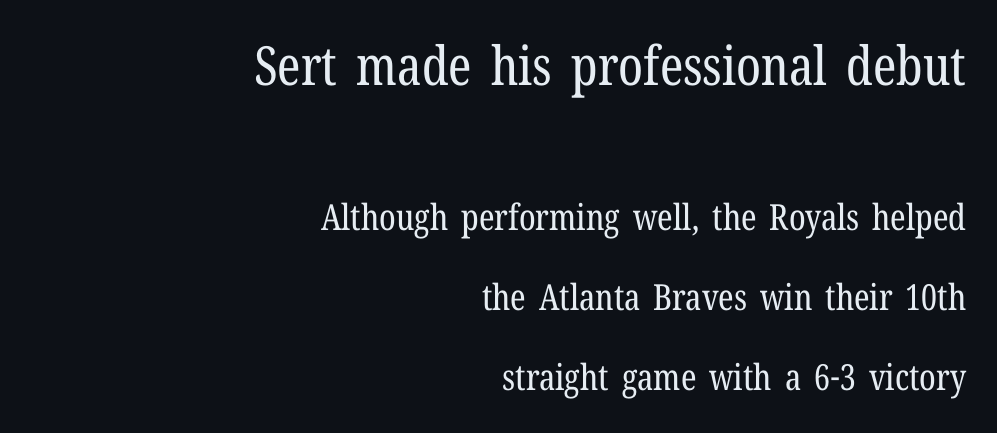
{"serif": "yes", "italic": "no", "bold": "no", "weight": "regular", "width": "condensed", "stroke_contrast": "low", "x_height": "medium", "monospaced": "no", "underline": "no", "align": "right", "line_spacing": "loose", "line_spacing_ratio": 2.22, "letter_spacing": "normal", "letter_spacing_em": 0.0, "larger_block": "first", "size_ratio": 1.5, "glyph_px": 54}
